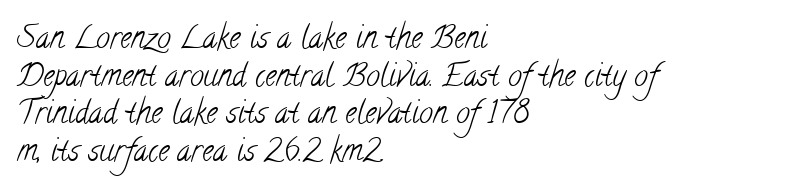
Unmarked baselines from the first word to the last. The passage shown is typed in a proportional face where columns would drift. These lines are composed in type with serifs. The paragraph has a hard left edge and a soft right edge. No chunkiness to these letters — they're not bold. The rendering keeps characters at their native spacing.
